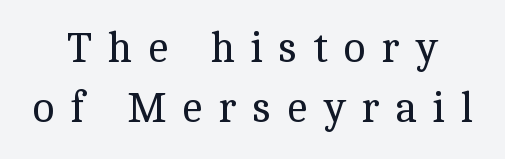
{"serif": "yes", "italic": "no", "bold": "no", "weight": "regular", "width": "normal", "x_height": "medium", "monospaced": "no", "underline": "no", "line_spacing": "normal", "line_spacing_ratio": 1.44, "letter_spacing": "wide", "letter_spacing_em": 0.37, "glyph_px": 42}
